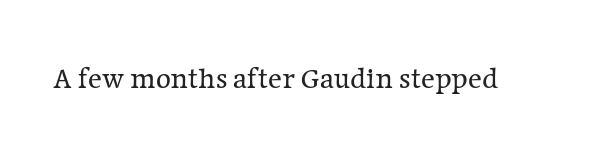
Descender tails drop into unmarked territory. Do the characters align in a grid? No, the font is proportional. Letterform terminals end in serifs throughout the passage. Weight: not bold — regular or lighter. Quick note: not italic, upright.
